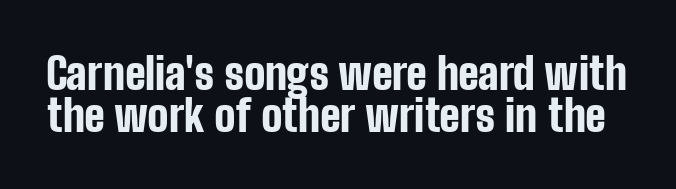
Its strokes are broad and dark, the hallmark of bold type. Horizontal bands of white between lines are thin slivers. The strip under each line holds only bare page. Nobody touched the tracking dial on this one. Upright lettering throughout. This rendering employs a face without finishing strokes, i.e., a sans-serif.
